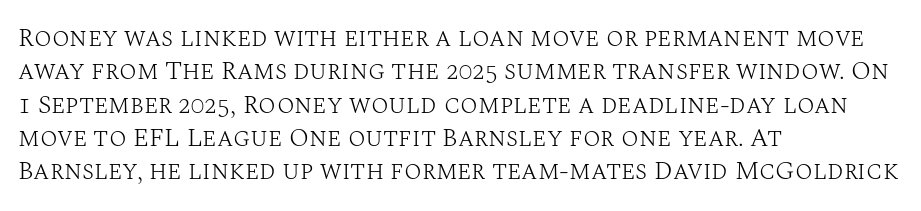
Q: Is the text bold? A: No.
Q: Is the text italic (slanted)? A: No, it is upright.
Q: Is the text underlined? A: No.
Q: How is the paragraph aligned? A: Left-aligned.
Q: Is the spacing between letters normal or unusually wide? A: Normal.
Q: Is the spacing between lines tight, normal or loose? A: Normal.
